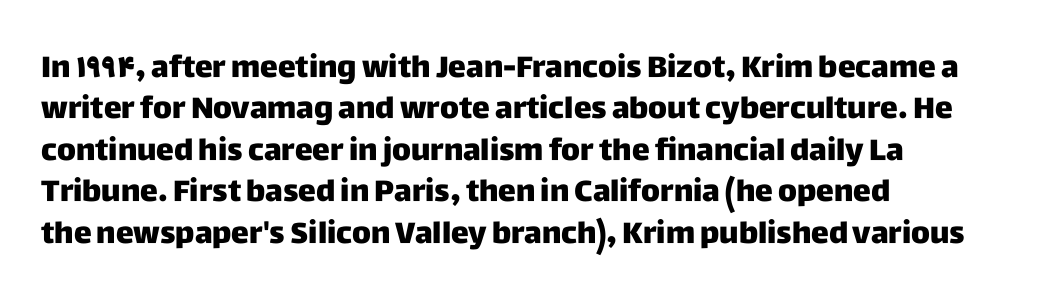
{"serif": "no", "italic": "no", "width": "normal", "stroke_contrast": "low", "x_height": "large", "monospaced": "no", "underline": "no", "align": "left", "line_spacing": "normal", "line_spacing_ratio": 1.38, "letter_spacing": "normal", "letter_spacing_em": 0.0, "glyph_px": 30}
